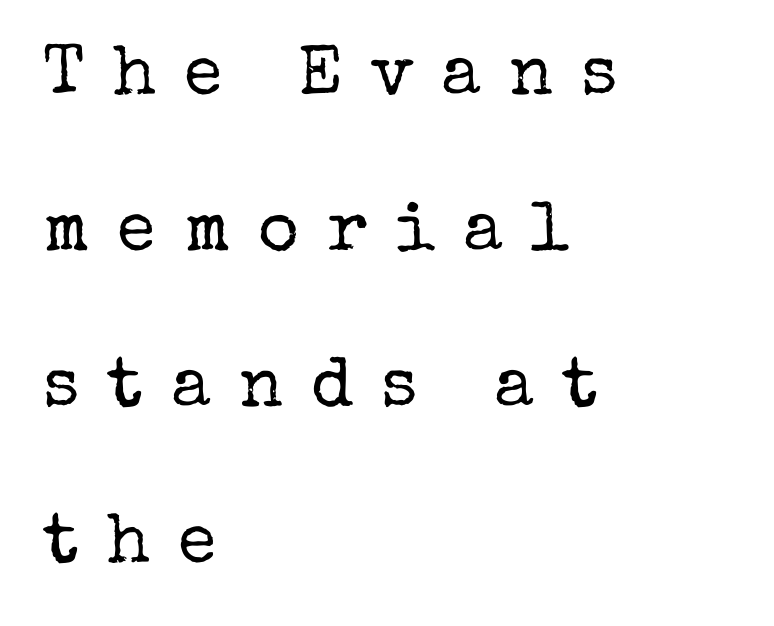
The image shows 70 px regular-weight serif type, upright; set left-aligned, loose line spacing (2.23x), unusually wide letter spacing (+0.4 em), not underlined; low stroke contrast and a medium x-height.
